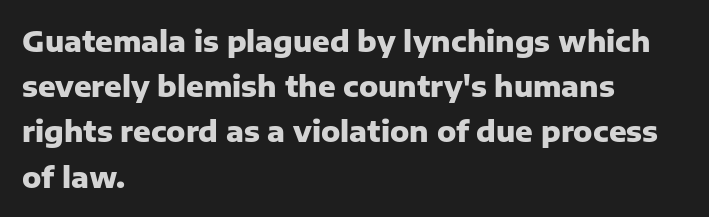
Leading matches the norm, producing a regular column. In CSS terms this would be text-align: left. Does the lettering tilt? It doesn't — this is upright. Unlike a traditional serif, this face leaves its strokes unadorned. These lines keep a tight, regular rhythm from letter to letter. The rendering uses a bold face; every stroke is thick and dark.
